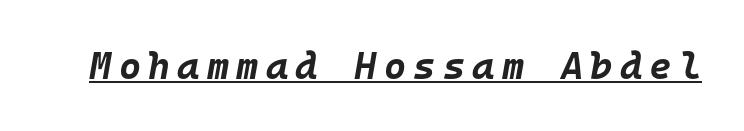
The image shows 38 px bold type, italic (leaning right), monospaced; set underlined; low stroke contrast and a large x-height.
